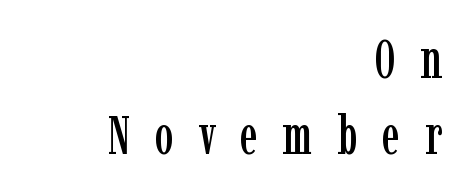
The image shows 54 px condensed serif type, upright; set right-aligned, normal line spacing (1.41x), unusually wide letter spacing (+0.45 em), not underlined; low stroke contrast and a medium x-height.
